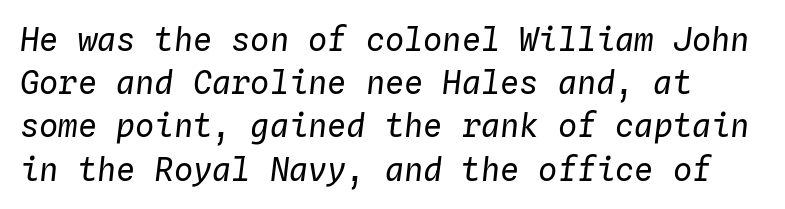
Slant detected: the letters are inclined. Evenly set lines give the paragraph a standard silhouette. No extra ink here — the face is not bold. This rendering leaves character spacing at its baseline value.
